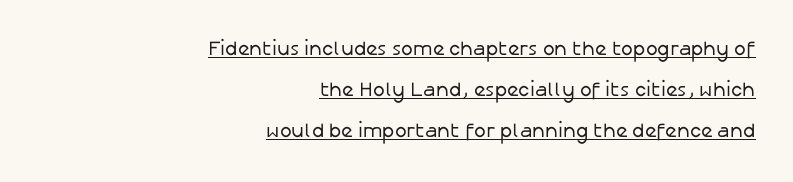
A great deal of white space separates one row of letters from the next. The lines in this sample share a right terminus and differ only in where they begin. Compared with a typical body face, this is equally light or lighter still. Emphasis is given by a line drawn under the lettering. Is there any slant? The stems are plumb. Inter-character spacing is left at the font's built-in metrics.
